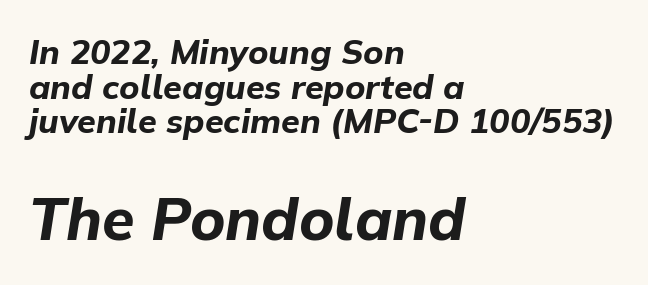
{"italic": "yes", "lean": "right", "slant_degrees": 9, "bold": "yes", "weight": "bold", "width": "normal", "stroke_contrast": "low", "x_height": "medium", "monospaced": "no", "underline": "no", "align": "left", "line_spacing": "tight", "line_spacing_ratio": 1.02, "letter_spacing": "normal", "letter_spacing_em": 0.0, "larger_block": "second", "size_ratio": 1.74, "glyph_px": 59}
